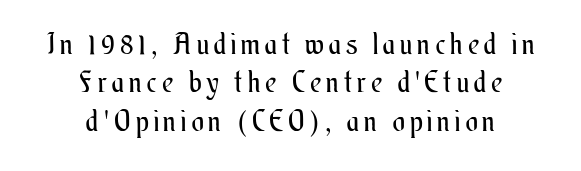
{"italic": "no", "bold": "no", "weight": "regular", "width": "condensed", "stroke_contrast": "medium", "x_height": "small", "monospaced": "no", "underline": "no", "align": "center", "line_spacing": "normal", "line_spacing_ratio": 1.32, "glyph_px": 29}
